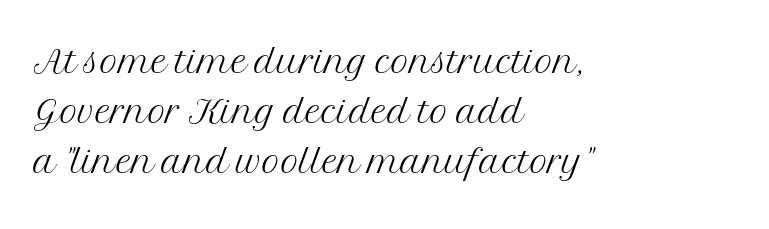
The image shows 50 px light serif type; set left-aligned, tight line spacing (1.0x), normal letter spacing, not underlined; medium stroke contrast and a medium x-height.
